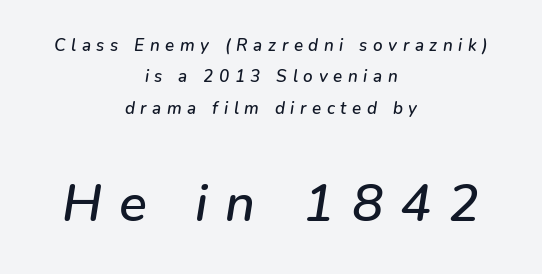
Q: Is the text italic (slanted)? A: Yes, it leans right by about 9 degrees.
Q: Is the text underlined? A: No.
Q: How is the paragraph aligned? A: Centered.
Q: Is the spacing between letters normal or unusually wide? A: Unusually wide.
Q: Which block of text is set in a larger size, the first (top) or the second (bottom)? A: The second (bottom) one.
Q: Width (condensed, normal, or wide)? A: Normal.
Q: Stroke contrast? A: Low.
Q: x-height? A: Medium.
Q: Monospaced? A: No.
